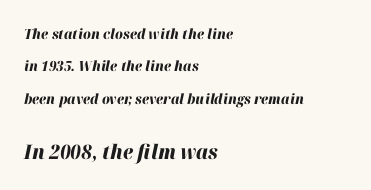
Is the type slanted? Yes — the strokes lean at a clear angle. Set as a true bold cut, around the 700 mark. Visually, the bottom section dominates because its glyphs are scaled up. Between one letter and the next there's only the usual sliver of space. Quick note: underline off.
